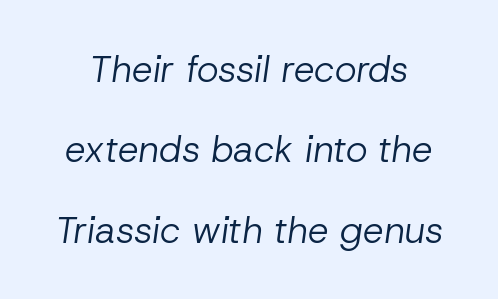
The image shows 37 px regular-weight type, italic (leaning right); set loose line spacing (2.17x), normal letter spacing, not underlined; low stroke contrast and a medium x-height.
